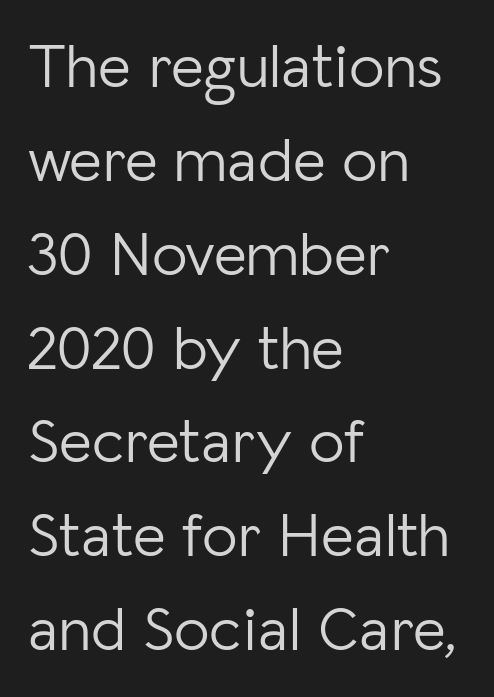
The image shows 63 px light sans-serif type, upright; set left-aligned, normal line spacing (1.49x), normal letter spacing, not underlined; low stroke contrast and a medium x-height.
